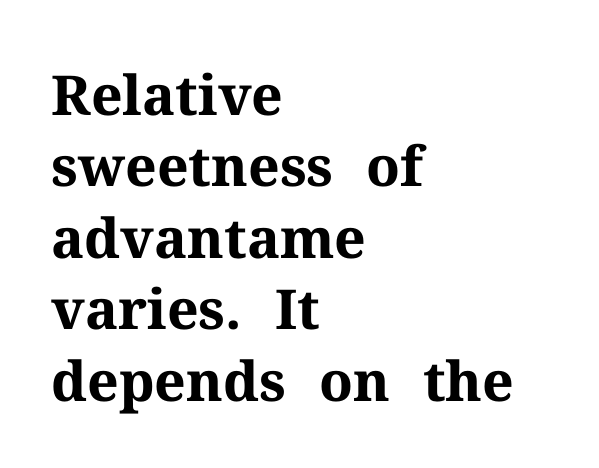
The line-height multiplier appears to be the usual default. Does extra space separate the letters? No, they use regular spacing. Does the weight exceed regular? Yes, all the way to bold. Line starts are locked; line ends wander.
